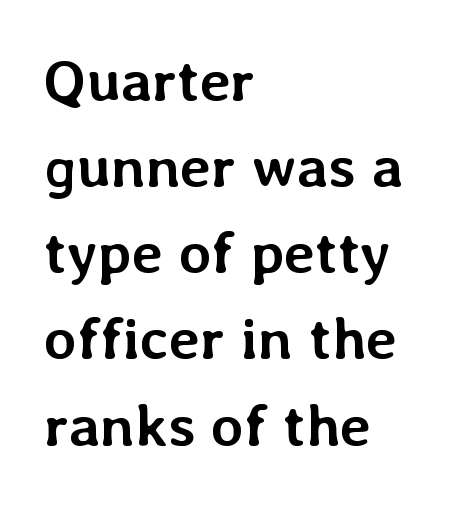
The image shows 59 px semibold type, upright; set left-aligned, normal line spacing (1.46x), normal letter spacing, not underlined; low stroke contrast and a medium x-height.
